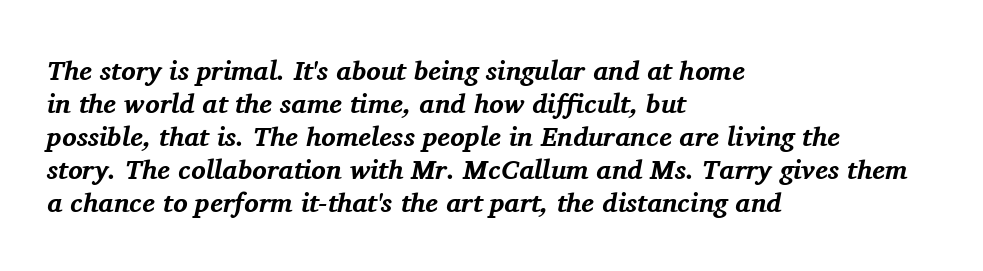
The image shows 27 px bold type, italic (leaning right); set left-aligned, line spacing 1.22x, normal letter spacing, not underlined.
